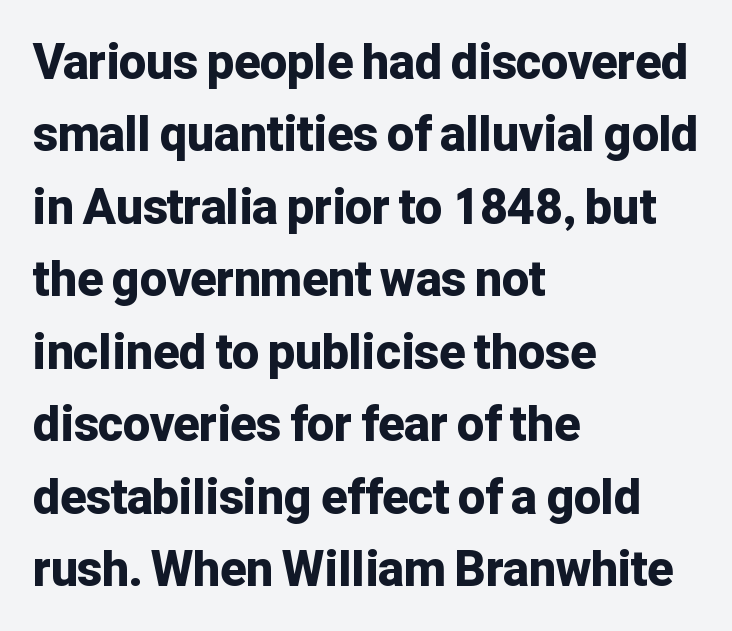
{"serif": "no", "italic": "no", "bold": "yes", "weight": "bold", "width": "normal", "stroke_contrast": "low", "x_height": "medium", "monospaced": "no", "underline": "no", "align": "left", "line_spacing": "normal", "line_spacing_ratio": 1.51, "letter_spacing": "normal", "letter_spacing_em": 0.0, "glyph_px": 48}
